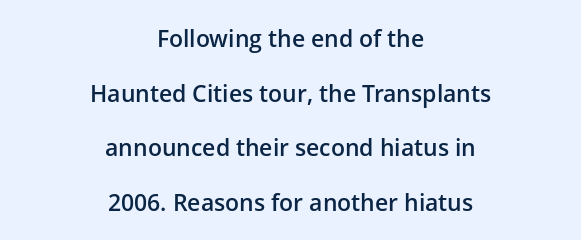
Emphasis by weight is partial: semibold. Observe the ordinary spacing: letters are neighbours, not strangers. Reading down the column, the eye jumps a long way to each next line. The words here are not underlined.
